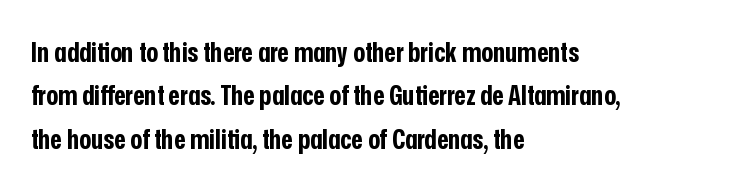
The image shows 28 px bold, condensed sans-serif type, upright; set left-aligned, normal line spacing (1.55x), normal letter spacing, not underlined; low stroke contrast and a medium x-height.
